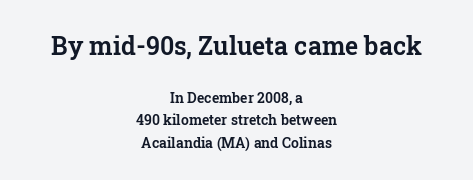
The image shows 25 px text type, upright; set centered, normal line spacing (1.6x), normal letter spacing, not underlined; the first (top) block is 1.79x larger.
